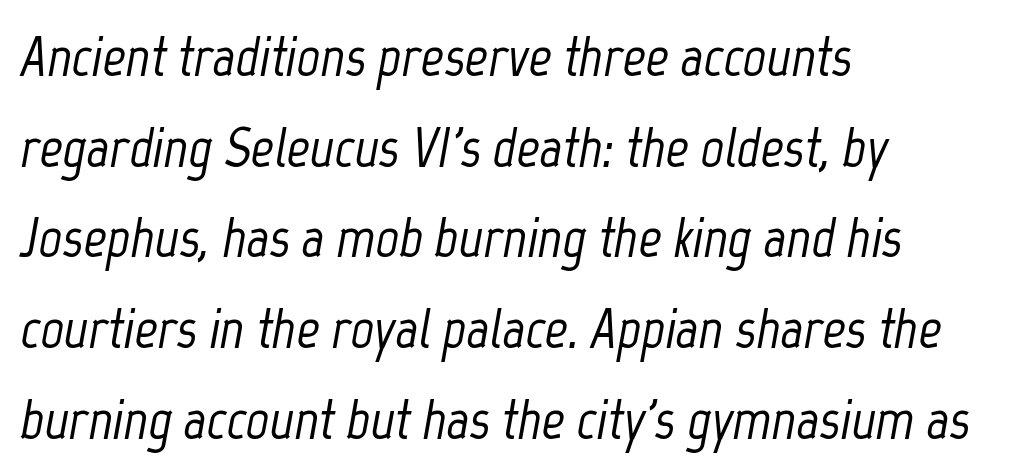
{"italic": "yes", "lean": "right", "slant_degrees": 12, "width": "condensed", "stroke_contrast": "low", "x_height": "medium", "monospaced": "no", "underline": "no", "align": "left", "line_spacing": "normal", "line_spacing_ratio": 1.59, "letter_spacing": "normal", "letter_spacing_em": 0.0, "glyph_px": 57}
